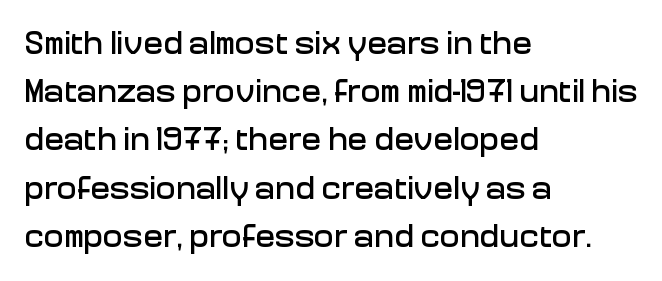
The image shows 33 px sans-serif type, upright; set left-aligned, normal line spacing (1.46x), normal letter spacing, not underlined; low stroke contrast and a medium x-height.
